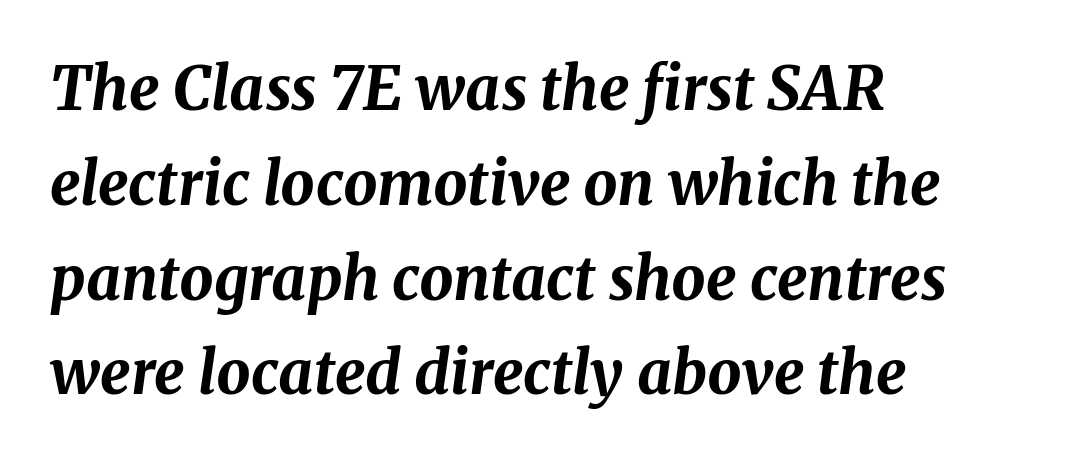
Q: Is the text bold? A: Yes.
Q: Is the text italic (slanted)? A: Yes, it leans right by about 8 degrees.
Q: Is the text underlined? A: No.
Q: How is the paragraph aligned? A: Left-aligned.
Q: Is the spacing between letters normal or unusually wide? A: Normal.
Q: Is the spacing between lines tight, normal or loose? A: Normal.
Q: Width (condensed, normal, or wide)? A: Normal.
Q: Stroke contrast? A: Medium.
Q: x-height? A: Medium.
Q: Monospaced? A: No.
